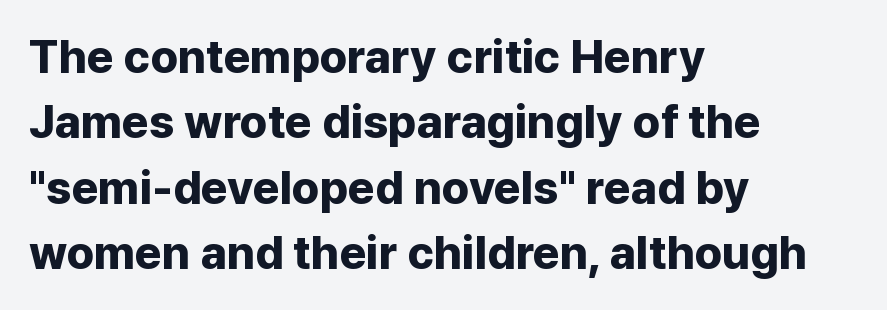
Q: Is the text bold? A: Yes.
Q: Is the text italic (slanted)? A: No, it is upright.
Q: Is the typeface a serif or a sans-serif typeface? A: Sans-serif.
Q: Is the text underlined? A: No.
Q: How is the paragraph aligned? A: Left-aligned.
Q: Is the spacing between letters normal or unusually wide? A: Normal.
Q: Is the spacing between lines tight, normal or loose? A: Normal.
Q: Width (condensed, normal, or wide)? A: Normal.
Q: Stroke contrast? A: Low.
Q: x-height? A: Medium.
Q: Monospaced? A: No.
